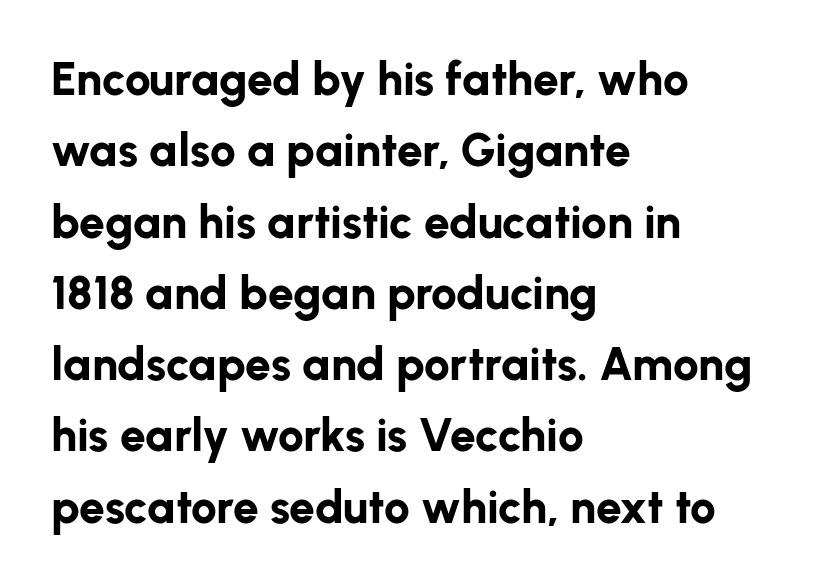
The glyphs in this specimen are sans serif. Short note: letters normally spaced. The rag falls on the right side of this text block. Is the type bold? Yes — the strokes are clearly thick and heavy.
